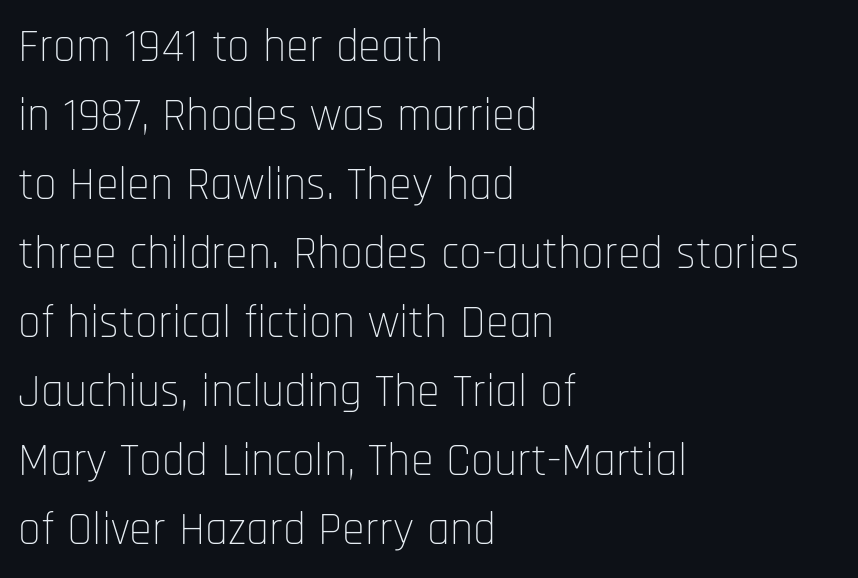
The image shows 46 px thin, condensed sans-serif type, upright; set left-aligned, normal line spacing (1.5x), normal letter spacing, not underlined; low stroke contrast and a large x-height.
